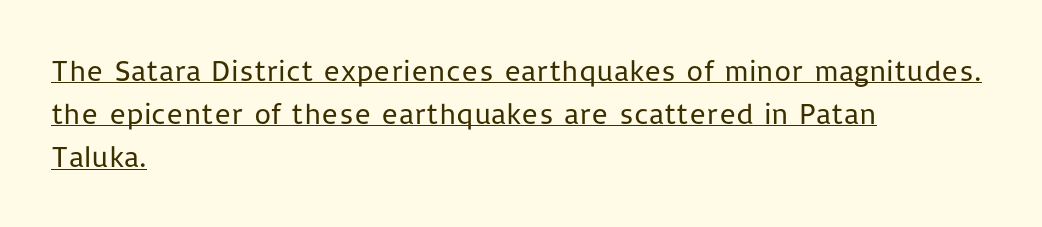
Serif or sans? Sans — the stroke terminals are bare. These lines keep a tight, regular rhythm from letter to letter. This is the regular roman posture of the typeface. Students, observe: this is what conventionally led text looks like. Looks like regular typesetting: each glyph gets only the width it needs. If you drew a ruler down the left edge, every line would touch it.
